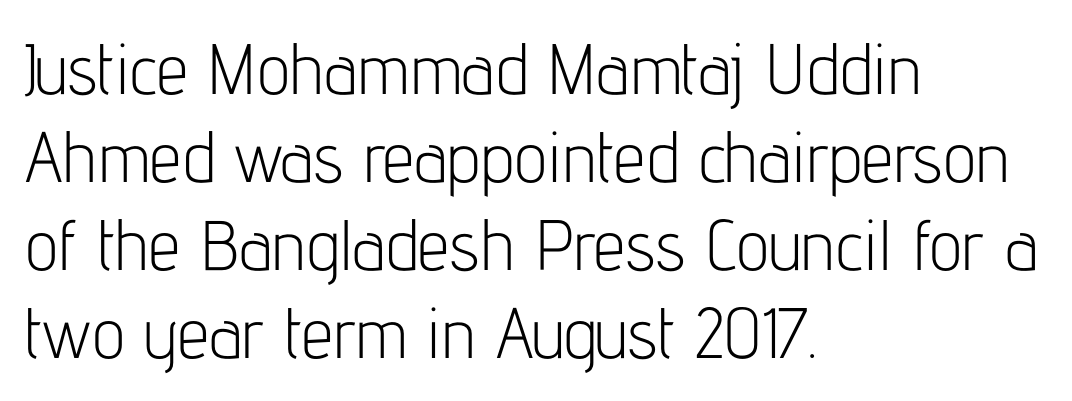
The image shows 71 px light, condensed sans-serif type, upright; set left-aligned, line spacing 1.24x, normal letter spacing, not underlined; low stroke contrast and a medium x-height.
